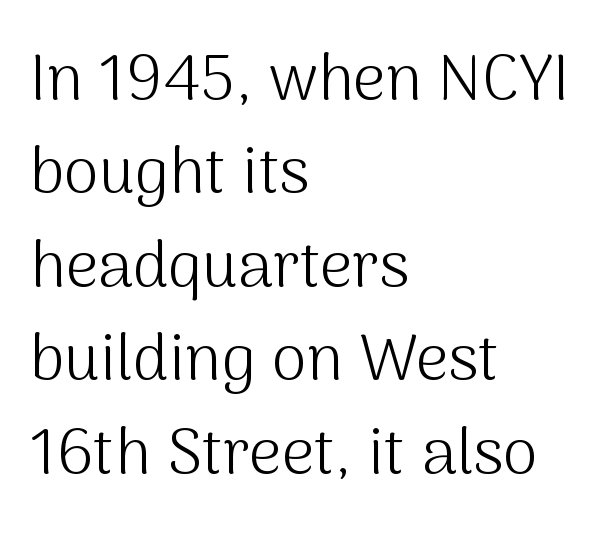
These lines keep a tight, regular rhythm from letter to letter. The typesetter chose a ragged-right arrangement here. Regarding leading, the lines here are spaced in the standard way. The lettering stays uniformly vertical, giving the passage a roman look.
